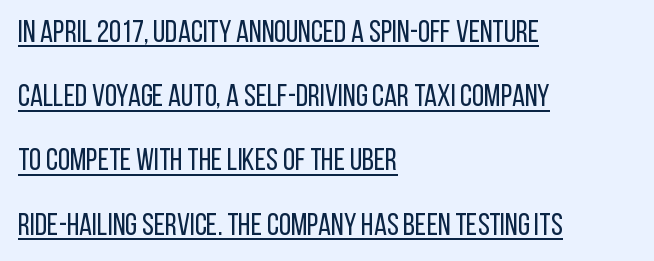
The image shows 31 px regular-weight, condensed sans-serif type, upright; set left-aligned, loose line spacing (2.07x), normal letter spacing, underlined; low stroke contrast and a large x-height.
